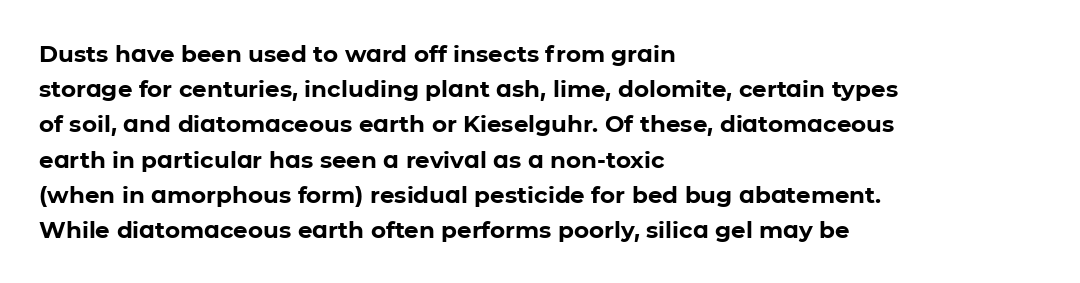
Q: Is the text bold? A: Yes.
Q: Is the text italic (slanted)? A: No, it is upright.
Q: Is the text underlined? A: No.
Q: How is the paragraph aligned? A: Left-aligned.
Q: Is the spacing between letters normal or unusually wide? A: Normal.
Q: Is the spacing between lines tight, normal or loose? A: Normal.
